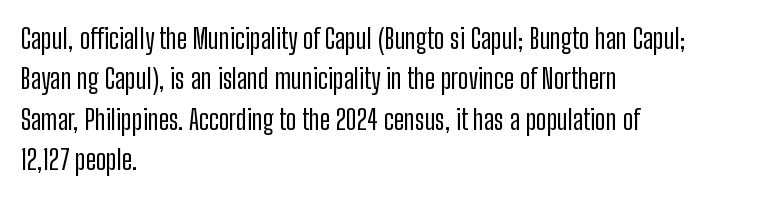
{"serif": "no", "italic": "no", "width": "condensed", "stroke_contrast": "low", "x_height": "medium", "monospaced": "no", "underline": "no", "align": "left", "line_spacing": "normal", "line_spacing_ratio": 1.44, "letter_spacing": "normal", "letter_spacing_em": 0.0, "glyph_px": 28}
